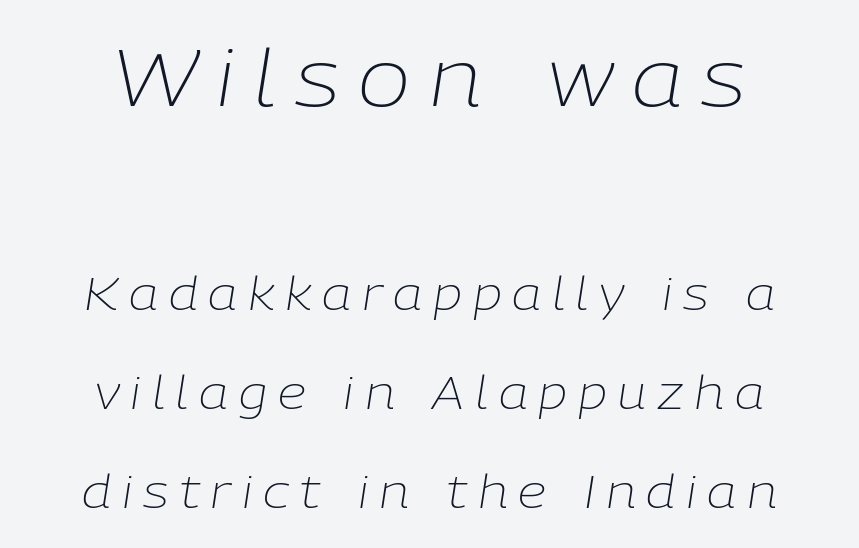
The image shows 79 px light type, italic (leaning right); set centered, loose line spacing (2.2x), unusually wide letter spacing (+0.24 em), not underlined; the first (top) block is 1.76x larger; low stroke contrast and a medium x-height.
